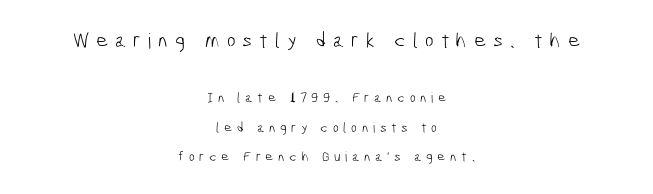
The image shows 21 px text type; set centered, loose line spacing (2.08x), unusually wide letter spacing (+0.33 em), not underlined; the first (top) block is 1.5x larger.
